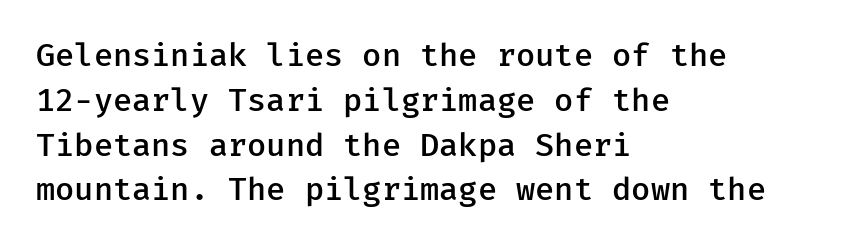
The image shows 32 px semibold sans-serif type, upright; set left-aligned, normal line spacing (1.4x), normal letter spacing, not underlined; low stroke contrast and a medium x-height.
